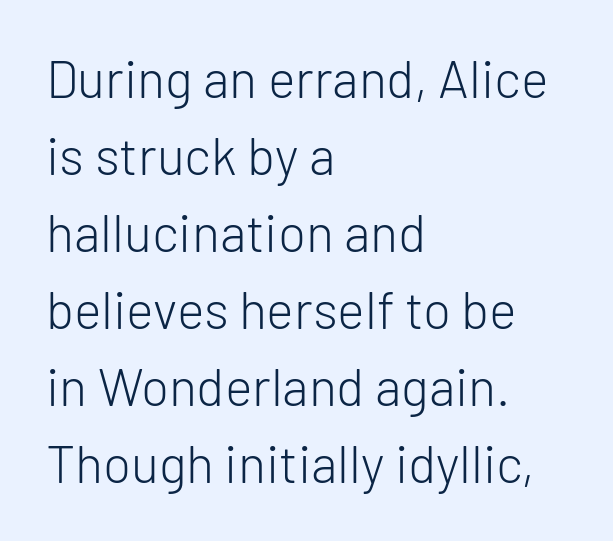
Q: Is the text bold? A: No.
Q: Is the text italic (slanted)? A: No, it is upright.
Q: Is the typeface a serif or a sans-serif typeface? A: Sans-serif.
Q: Is the text underlined? A: No.
Q: How is the paragraph aligned? A: Left-aligned.
Q: Is the spacing between letters normal or unusually wide? A: Normal.
Q: Is the spacing between lines tight, normal or loose? A: Normal.
Q: Width (condensed, normal, or wide)? A: Normal.
Q: Stroke contrast? A: Low.
Q: x-height? A: Medium.
Q: Monospaced? A: No.
